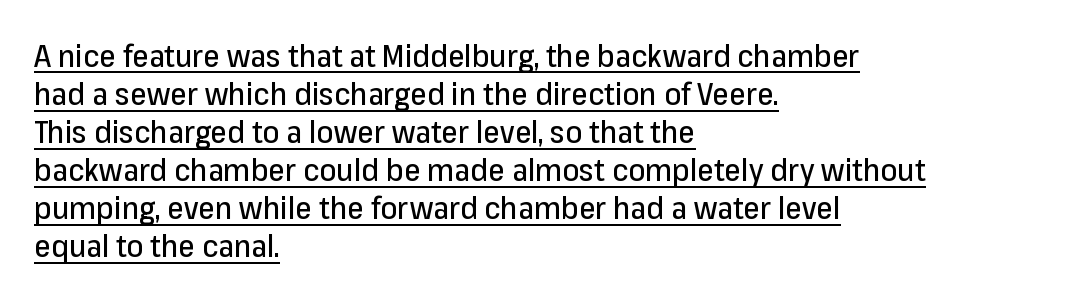
The image shows 30 px sans-serif type, upright; set left-aligned, normal line spacing (1.27x), normal letter spacing, underlined; low stroke contrast and a medium x-height.
